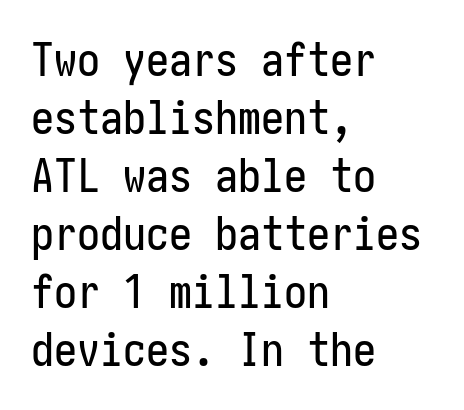
{"serif": "no", "italic": "no", "width": "condensed", "stroke_contrast": "low", "x_height": "medium", "underline": "no", "align": "left", "line_spacing": "normal", "line_spacing_ratio": 1.26, "letter_spacing": "normal", "letter_spacing_em": 0.0, "glyph_px": 46}
